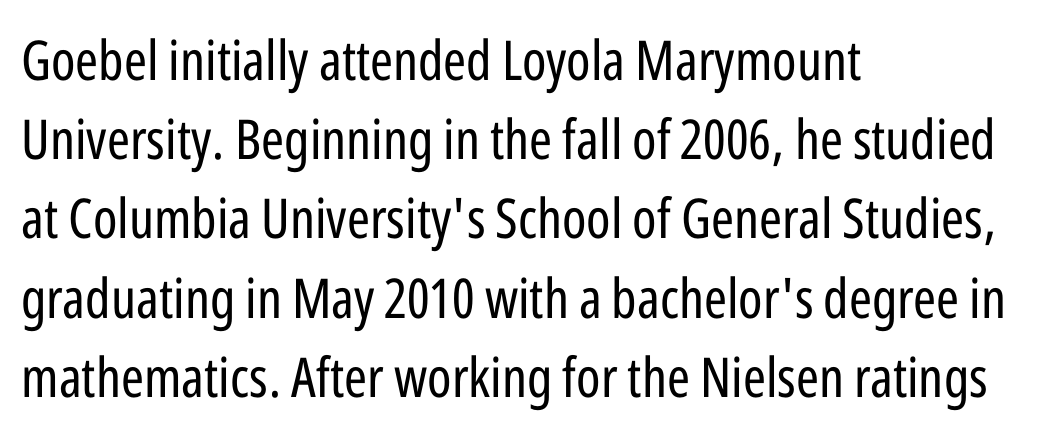
Nope, not italic — everything's standing straight. If you measured baseline to baseline, you'd find a middling distance. Letter spacing: default. Each row of text sits above clean, open space. These lines stack with their left ends in a neat column.
